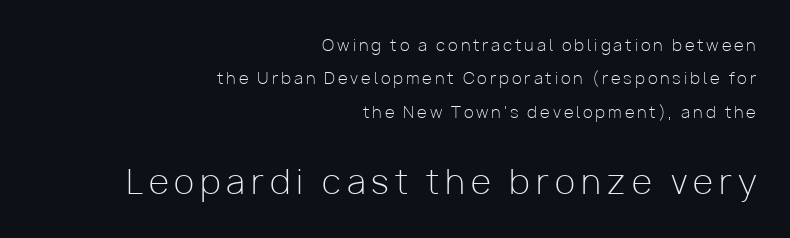
The image shows 33 px light sans-serif type, upright; set right-aligned, loose line spacing (2.08x), not underlined; the second (bottom) block is 2.06x larger; low stroke contrast and a medium x-height.
